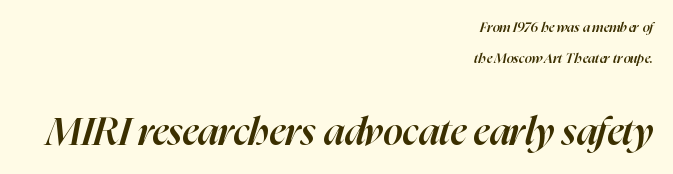
{"italic": "yes", "lean": "right", "slant_degrees": 16, "bold": "semi", "weight": "semibold", "width": "normal", "stroke_contrast": "high", "x_height": "medium", "monospaced": "no", "underline": "no", "align": "right", "line_spacing": "loose", "line_spacing_ratio": 2.22, "letter_spacing": "normal", "letter_spacing_em": 0.0, "larger_block": "second", "size_ratio": 2.79, "glyph_px": 39}
